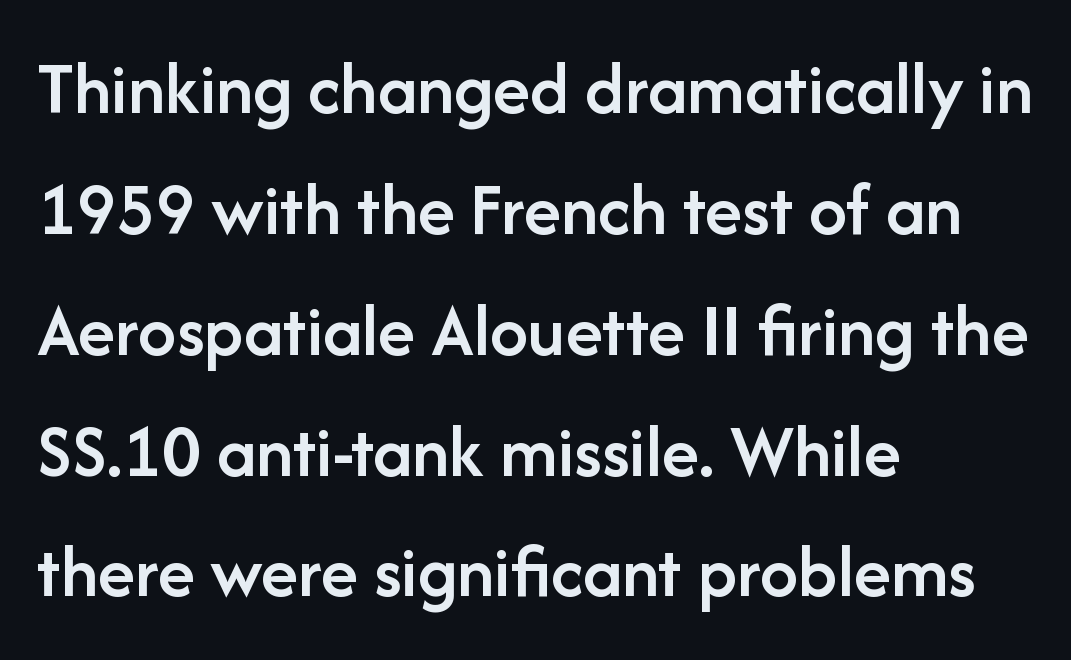
Q: Is the text bold? A: Semi-bold.
Q: Is the text italic (slanted)? A: No, it is upright.
Q: Is the typeface a serif or a sans-serif typeface? A: Sans-serif.
Q: Is the text underlined? A: No.
Q: How is the paragraph aligned? A: Left-aligned.
Q: Is the spacing between letters normal or unusually wide? A: Normal.
Q: Is the spacing between lines tight, normal or loose? A: Normal.
Q: Width (condensed, normal, or wide)? A: Normal.
Q: Stroke contrast? A: Low.
Q: x-height? A: Medium.
Q: Monospaced? A: No.
